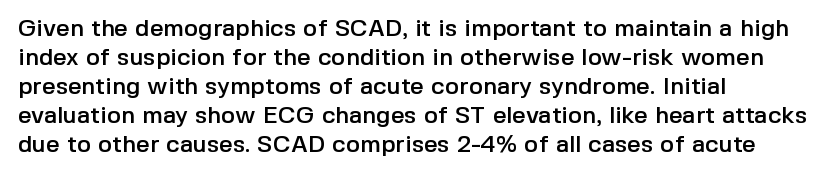
The image shows 24 px text type, upright; set left-aligned, line spacing 1.21x, normal letter spacing, not underlined.
